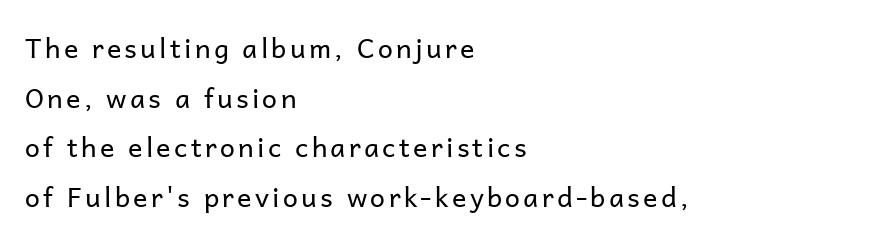
Q: Is the text bold? A: No.
Q: Is the text italic (slanted)? A: No, it is upright.
Q: Is the text underlined? A: No.
Q: How is the paragraph aligned? A: Left-aligned.
